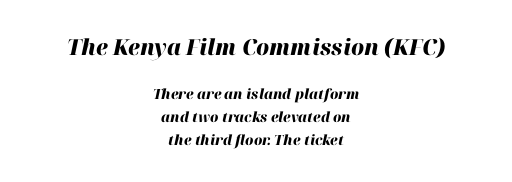
{"italic": "yes", "lean": "right", "slant_degrees": 12, "bold": "yes", "underline": "no", "align": "center", "line_spacing": "normal", "line_spacing_ratio": 1.63, "letter_spacing": "normal", "letter_spacing_em": 0.0, "larger_block": "first", "size_ratio": 1.57, "glyph_px": 22}
